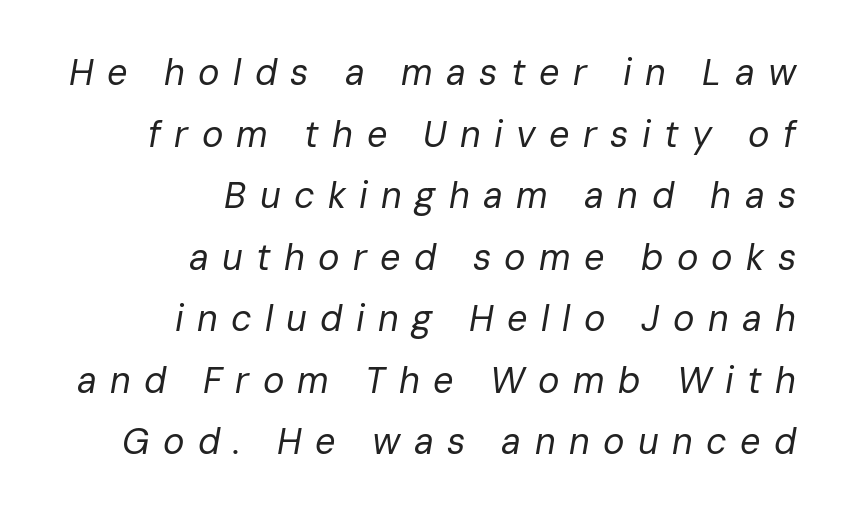
The image shows 36 px regular-weight type, italic (leaning right); set right-aligned, line spacing 1.71x, unusually wide letter spacing (+0.37 em), not underlined; low stroke contrast and a medium x-height.
